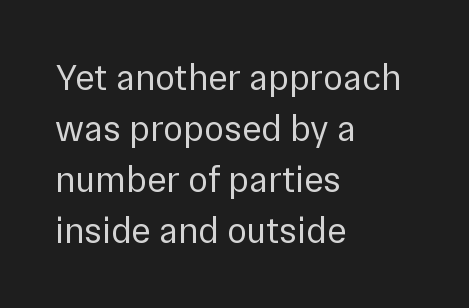
The image shows 37 px regular-weight sans-serif type, upright; set left-aligned, normal line spacing (1.38x), normal letter spacing, not underlined; a medium x-height.
